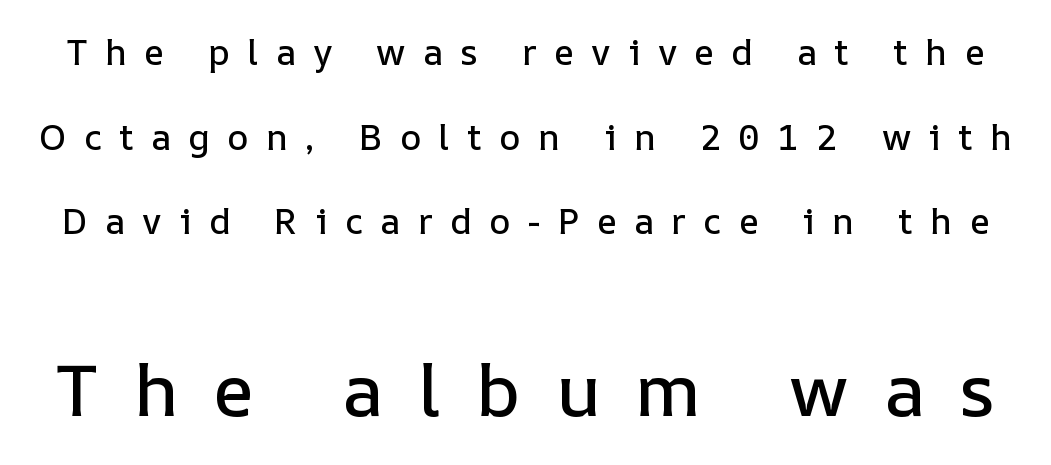
{"italic": "no", "width": "normal", "stroke_contrast": "low", "x_height": "medium", "monospaced": "no", "underline": "no", "line_spacing": "loose", "line_spacing_ratio": 2.35, "letter_spacing": "wide", "letter_spacing_em": 0.48, "larger_block": "second", "size_ratio": 2.03, "glyph_px": 73}
